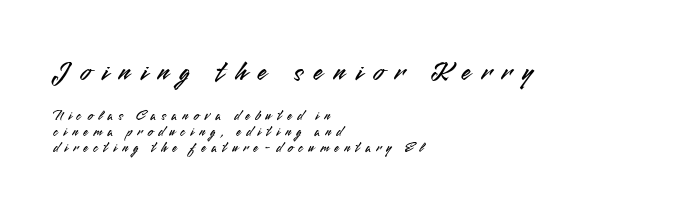
{"serif": "no", "width": "normal", "stroke_contrast": "medium", "x_height": "small", "monospaced": "no", "underline": "no", "align": "left", "line_spacing": "tight", "line_spacing_ratio": 1.11, "letter_spacing": "wide", "letter_spacing_em": 0.38, "larger_block": "first", "size_ratio": 2.0, "glyph_px": 28}
